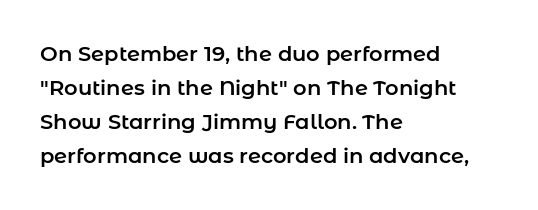
Q: Is the text italic (slanted)? A: No, it is upright.
Q: Is the text underlined? A: No.
Q: How is the paragraph aligned? A: Left-aligned.
Q: Is the spacing between letters normal or unusually wide? A: Normal.
Q: Is the spacing between lines tight, normal or loose? A: Normal.
